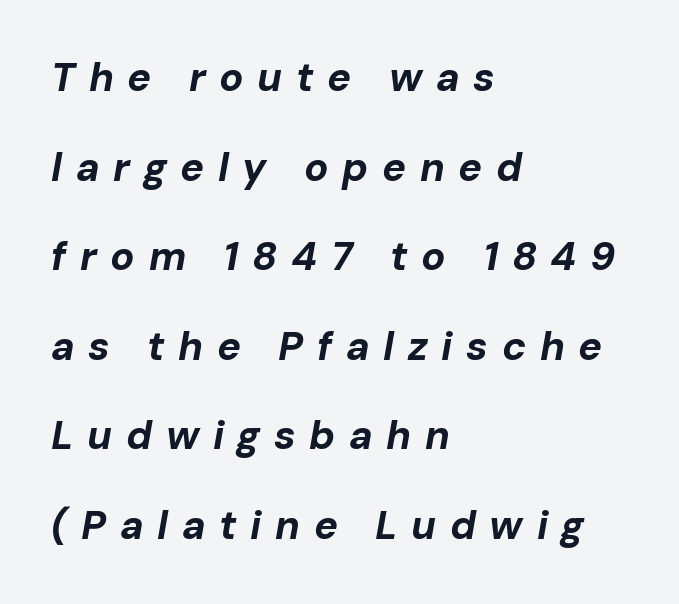
Q: Is the text bold? A: Yes.
Q: Is the text italic (slanted)? A: Yes, it leans right by about 10 degrees.
Q: Is the text underlined? A: No.
Q: How is the paragraph aligned? A: Left-aligned.
Q: Is the spacing between letters normal or unusually wide? A: Unusually wide.
Q: Is the spacing between lines tight, normal or loose? A: Loose.
Q: Width (condensed, normal, or wide)? A: Normal.
Q: Stroke contrast? A: Low.
Q: x-height? A: Medium.
Q: Monospaced? A: No.
